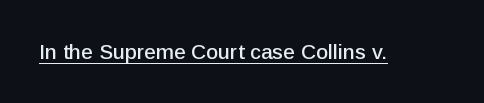
{"italic": "no", "underline": "yes", "letter_spacing": "normal", "letter_spacing_em": 0.0, "glyph_px": 21}
